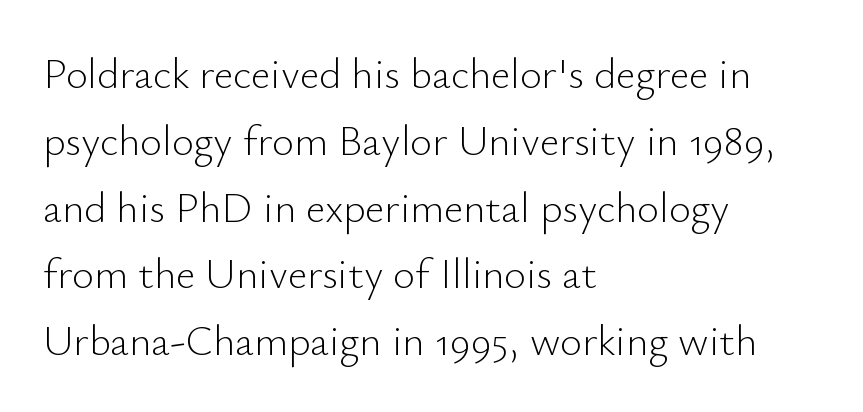
{"serif": "no", "italic": "no", "bold": "no", "weight": "light", "width": "normal", "stroke_contrast": "low", "x_height": "small", "monospaced": "no", "underline": "no", "align": "left", "line_spacing": "normal", "line_spacing_ratio": 1.59, "letter_spacing": "normal", "letter_spacing_em": 0.0, "glyph_px": 42}
